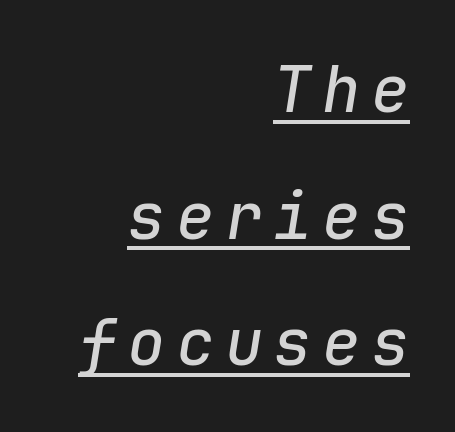
Q: Is the text italic (slanted)? A: Yes, it leans right by about 9 degrees.
Q: Is the text underlined? A: Yes.
Q: How is the paragraph aligned? A: Right-aligned.
Q: Is the spacing between lines tight, normal or loose? A: Loose.
Q: Width (condensed, normal, or wide)? A: Normal.
Q: Stroke contrast? A: Low.
Q: x-height? A: Medium.
Q: Monospaced? A: Yes.
